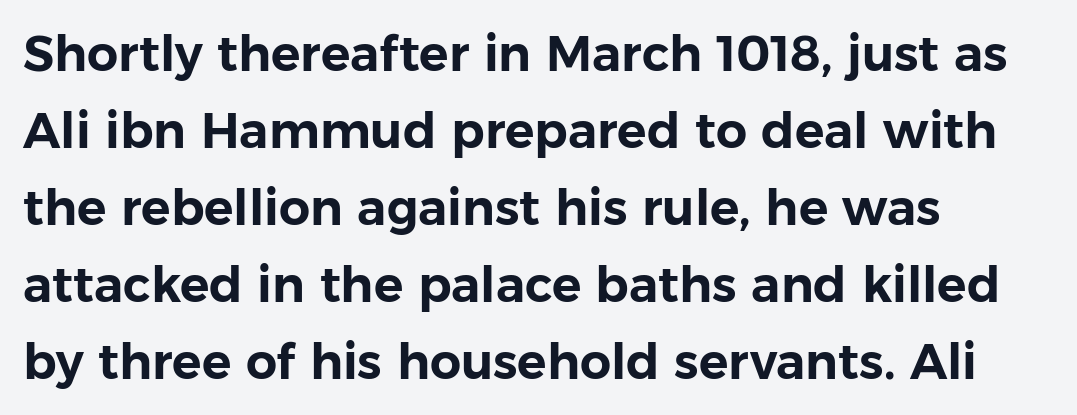
The image shows 49 px sans-serif type, upright; set left-aligned, normal line spacing (1.57x), normal letter spacing, not underlined; low stroke contrast and a medium x-height.
